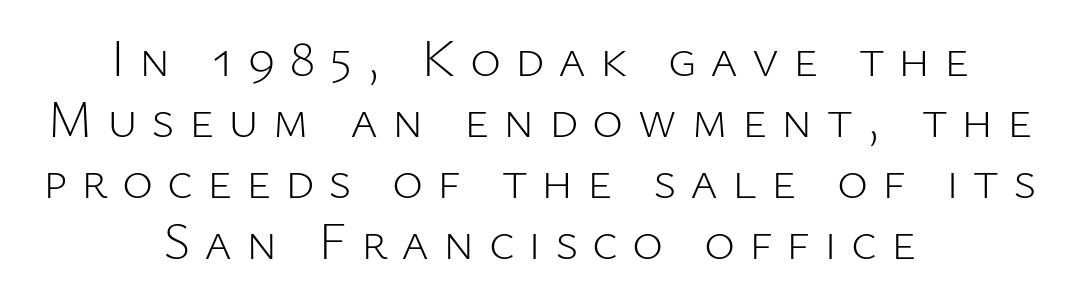
The image shows 53 px light sans-serif type, upright; set centered, tight line spacing (1.15x), unusually wide letter spacing (+0.26 em), not underlined; low stroke contrast and a medium x-height.
